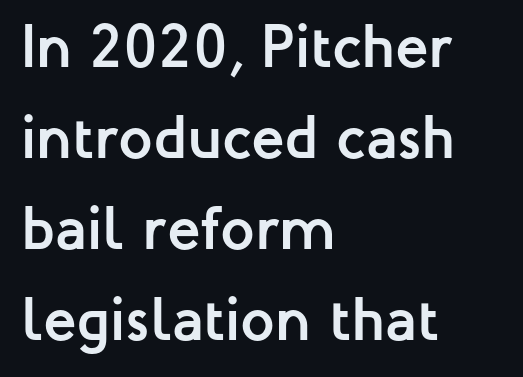
Q: Is the text bold? A: Yes.
Q: Is the text italic (slanted)? A: No, it is upright.
Q: Is the typeface a serif or a sans-serif typeface? A: Sans-serif.
Q: Is the text underlined? A: No.
Q: How is the paragraph aligned? A: Left-aligned.
Q: Is the spacing between letters normal or unusually wide? A: Normal.
Q: Is the spacing between lines tight, normal or loose? A: Normal.
Q: Width (condensed, normal, or wide)? A: Normal.
Q: Stroke contrast? A: Low.
Q: x-height? A: Medium.
Q: Monospaced? A: No.
